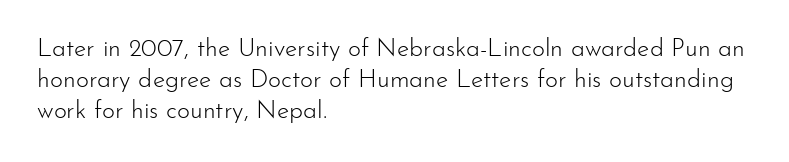
Q: Is the text bold? A: No.
Q: Is the text italic (slanted)? A: No, it is upright.
Q: Is the text underlined? A: No.
Q: How is the paragraph aligned? A: Left-aligned.
Q: Is the spacing between letters normal or unusually wide? A: Normal.
